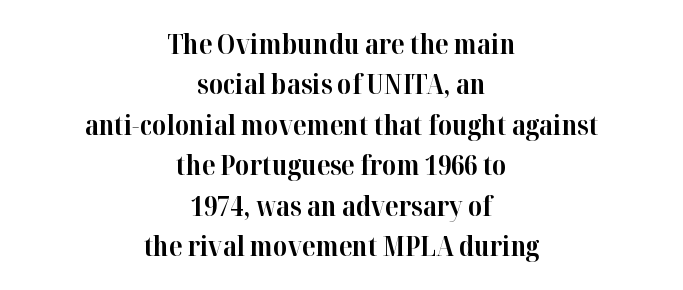
{"italic": "no", "bold": "yes", "underline": "no", "align": "center", "line_spacing": "normal", "line_spacing_ratio": 1.5, "letter_spacing": "normal", "letter_spacing_em": 0.0, "glyph_px": 27}
